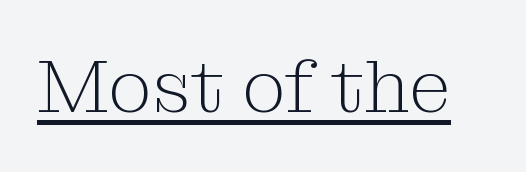
Unlike italic type, these characters show no tilt at all. The string is rendered with underlining switched on. Proportional: the letters do not fall into vertical columns. Examine the stroke ends and you'll spot serifs. Each stroke keeps to a modest, everyday thickness or less. Spacing between characters is what you'd get straight out of the box.
